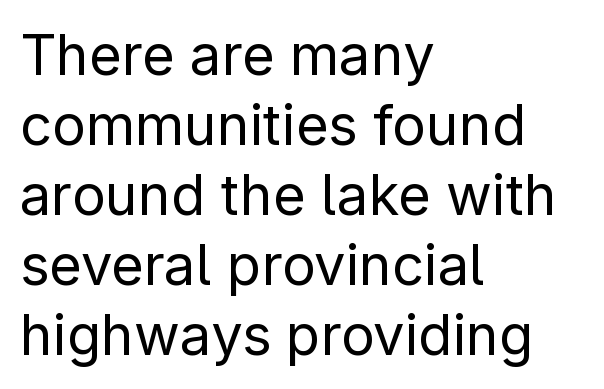
{"serif": "no", "italic": "no", "bold": "no", "weight": "regular", "width": "normal", "stroke_contrast": "low", "x_height": "medium", "monospaced": "no", "underline": "no", "align": "left", "line_spacing": "normal", "line_spacing_ratio": 1.25, "letter_spacing": "normal", "letter_spacing_em": 0.0, "glyph_px": 56}
